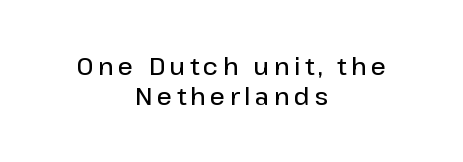
Honestly, the row spacing looks completely unremarkable. Every letter is mildly thick-stroked: semibold rather than bold. Italic? Not at all — the glyphs are vertical. The zone under the glyphs is completely vacant.
